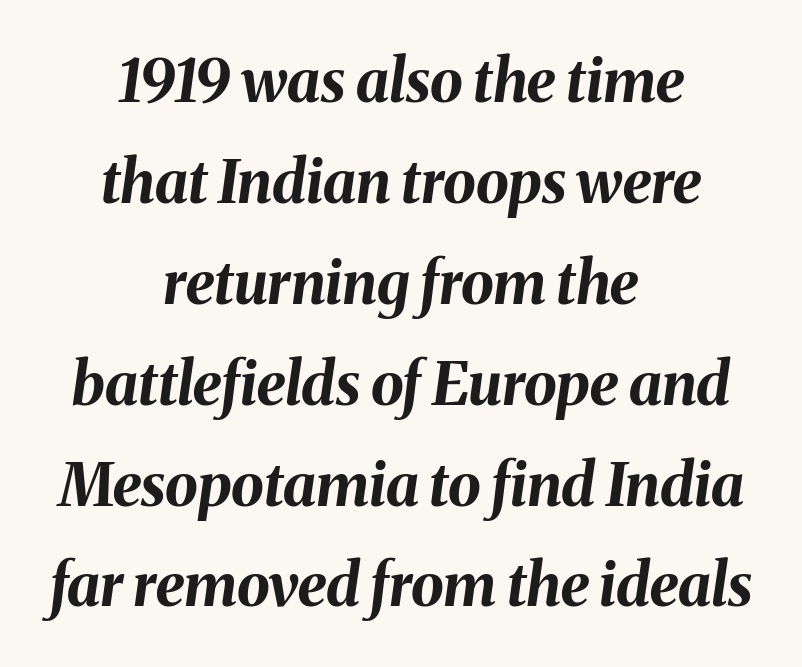
The image shows 59 px bold type, italic (leaning right); set centered, line spacing 1.71x, normal letter spacing, not underlined; medium stroke contrast and a medium x-height.
